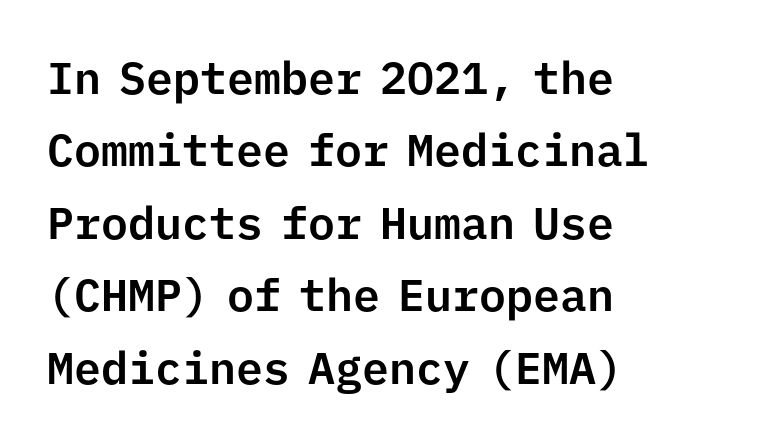
The image shows 45 px sans-serif type, upright, monospaced; set left-aligned, normal line spacing (1.61x), normal letter spacing, not underlined; low stroke contrast and a medium x-height.
